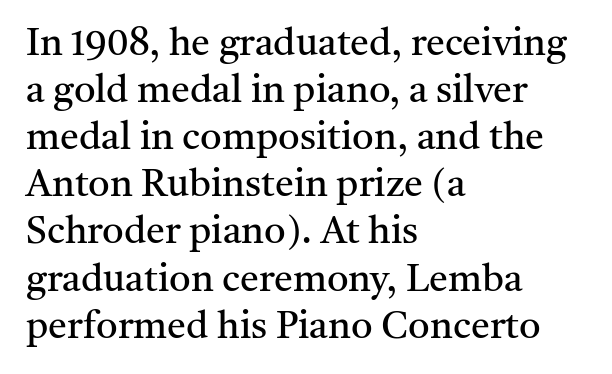
The image shows 38 px regular-weight serif type, upright; set left-aligned, line spacing 1.24x, normal letter spacing, not underlined; medium stroke contrast and a medium x-height.
